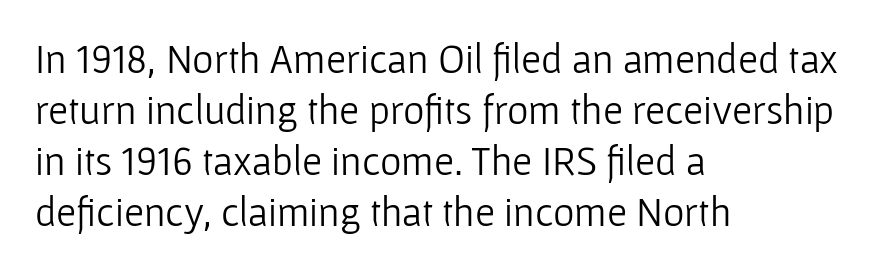
{"serif": "no", "italic": "no", "bold": "no", "weight": "light", "width": "normal", "stroke_contrast": "low", "x_height": "medium", "monospaced": "no", "underline": "no", "align": "left", "line_spacing_ratio": 1.24, "letter_spacing": "normal", "letter_spacing_em": 0.0, "glyph_px": 41}
